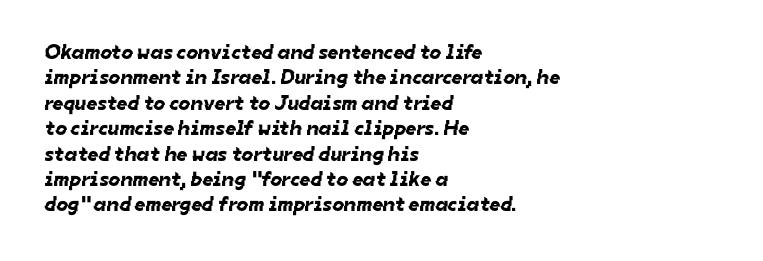
{"underline": "no", "align": "left", "line_spacing_ratio": 1.21, "letter_spacing": "normal", "letter_spacing_em": 0.0, "glyph_px": 21}
